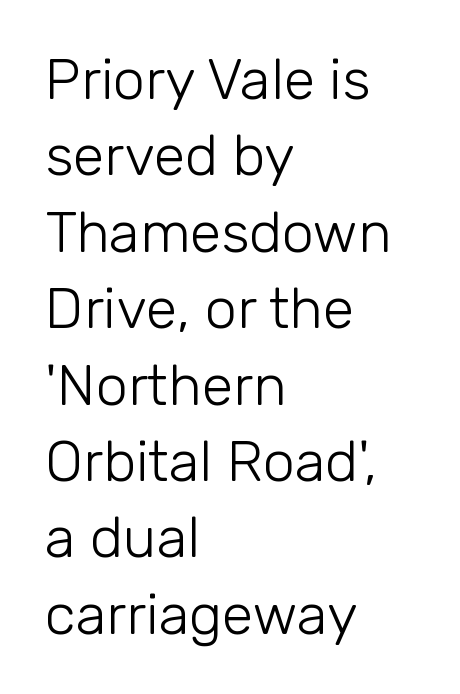
Standard letterfit; no display-style spreading of the glyphs. Every character sits straight up, as roman type does. Normally led — the rows are evenly, conventionally spaced. The text was rendered using a sans face with plain stroke endings.
